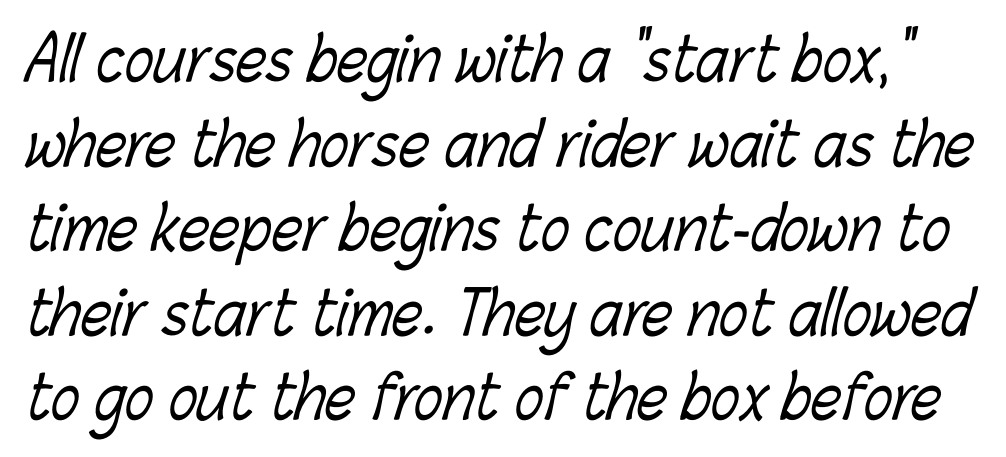
The image shows 60 px light, condensed type; set normal line spacing (1.41x), normal letter spacing, not underlined; low stroke contrast and a medium x-height.
